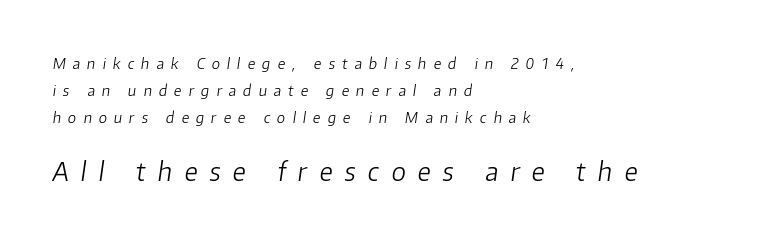
The image shows 26 px text type, italic (leaning right); set left-aligned, line spacing 1.79x, unusually wide letter spacing (+0.47 em), not underlined; the second (bottom) block is 1.73x larger.
